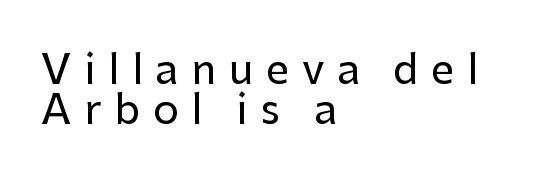
The image shows 41 px sans-serif type, upright; set left-aligned, tight line spacing (0.97x), unusually wide letter spacing (+0.31 em), not underlined; low stroke contrast and a medium x-height.
